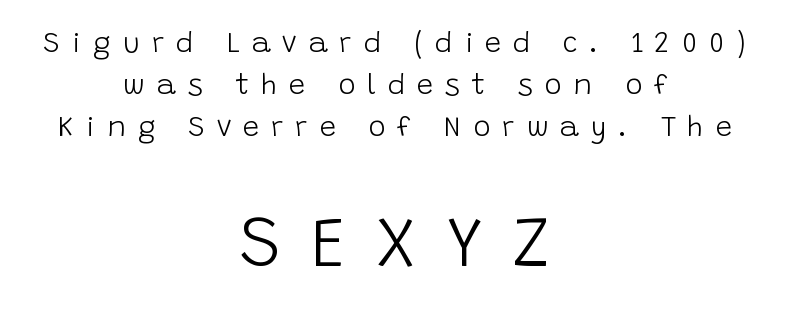
Spacing verdict: proportional, widths tailored to each character. The baseline area is clear. Reading down the block, each line starts at a different indent, mirrored at its end. Ascenders rise straight up at ninety degrees.
